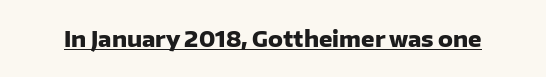
{"italic": "no", "bold": "yes", "underline": "yes", "letter_spacing": "normal", "letter_spacing_em": 0.0, "glyph_px": 21}
